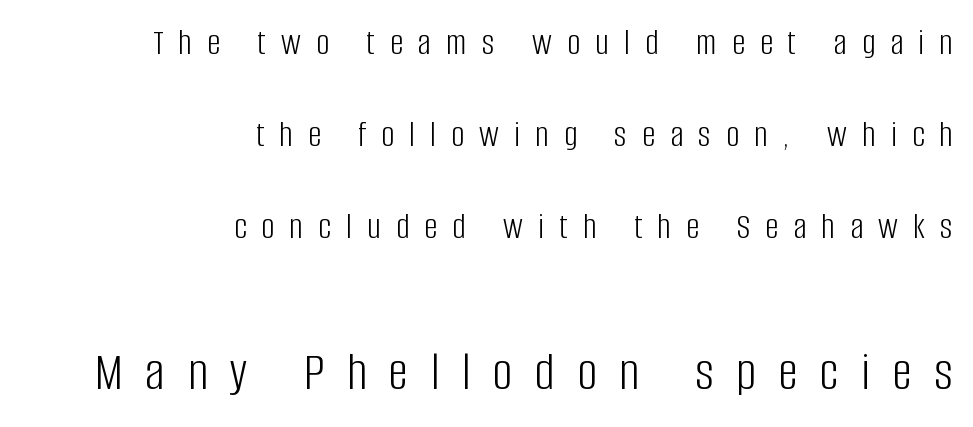
{"serif": "no", "italic": "no", "bold": "no", "weight": "light", "width": "condensed", "stroke_contrast": "low", "x_height": "large", "monospaced": "no", "underline": "no", "align": "right", "line_spacing": "loose", "line_spacing_ratio": 2.48, "letter_spacing": "wide", "letter_spacing_em": 0.41, "larger_block": "second", "size_ratio": 1.49, "glyph_px": 55}
